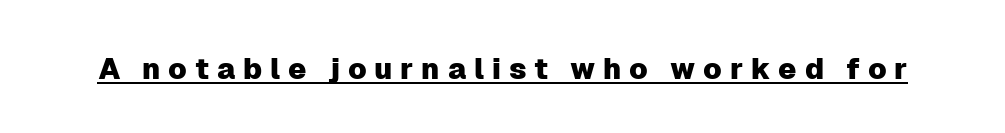
{"serif": "no", "italic": "no", "width": "normal", "stroke_contrast": "low", "x_height": "medium", "monospaced": "no", "underline": "yes", "letter_spacing": "wide", "letter_spacing_em": 0.27, "glyph_px": 29}
